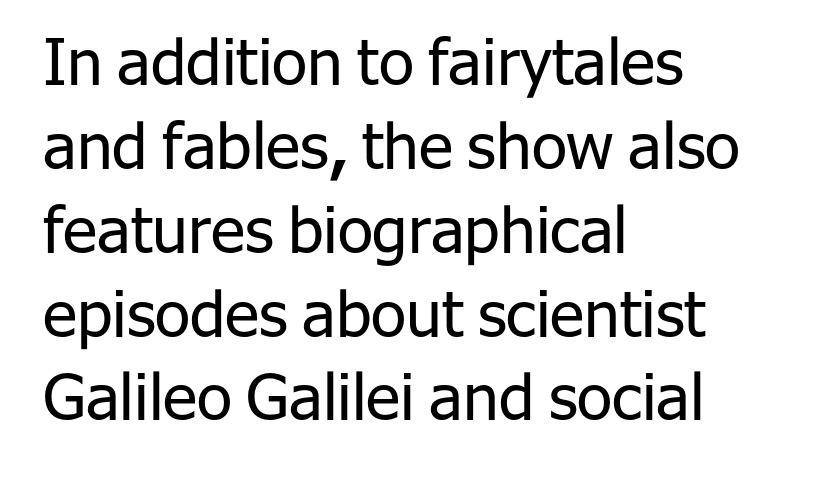
{"serif": "no", "italic": "no", "bold": "no", "weight": "regular", "width": "normal", "stroke_contrast": "low", "x_height": "medium", "monospaced": "no", "underline": "no", "align": "left", "line_spacing": "normal", "line_spacing_ratio": 1.31, "letter_spacing": "normal", "letter_spacing_em": 0.0, "glyph_px": 64}
